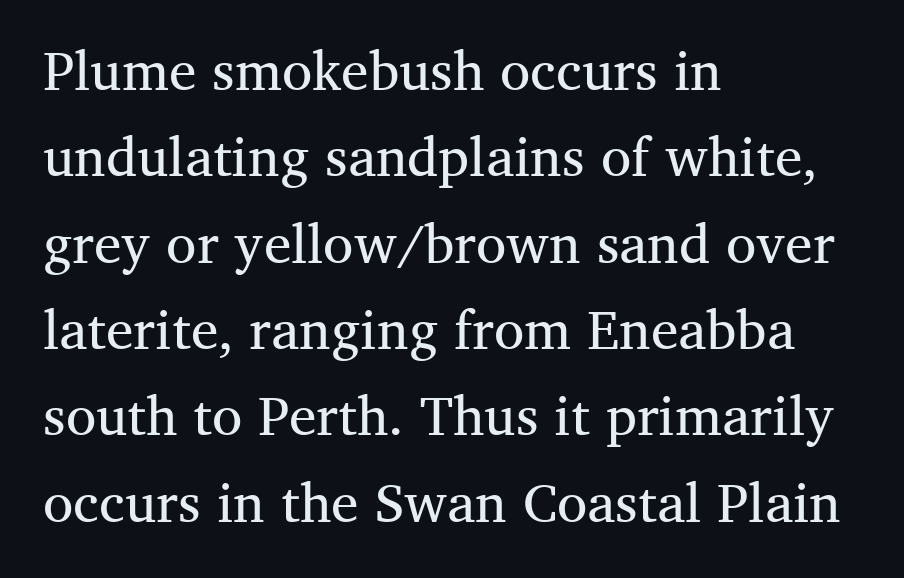
The image shows 55 px regular-weight serif type, upright; set left-aligned, normal line spacing (1.57x), normal letter spacing, not underlined; medium stroke contrast and a medium x-height.
